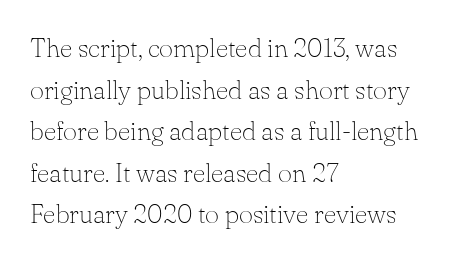
This sample uses an upright cut, with every glyph sitting square on the baseline. Lines of text with bare space underneath. The setting favours the left margin, as ordinary paragraphs usually do. Leading: standard. The typesetting does not lean heavy: it is not bold. You could call the tracking neutral — neither tight nor loose.
